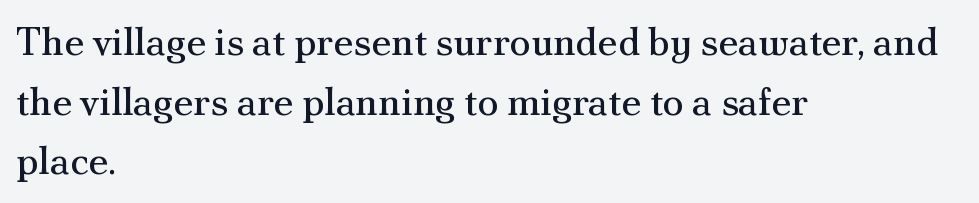
The image shows 39 px regular-weight serif type, upright; set left-aligned, normal line spacing (1.53x), normal letter spacing, not underlined; medium stroke contrast and a small x-height.
